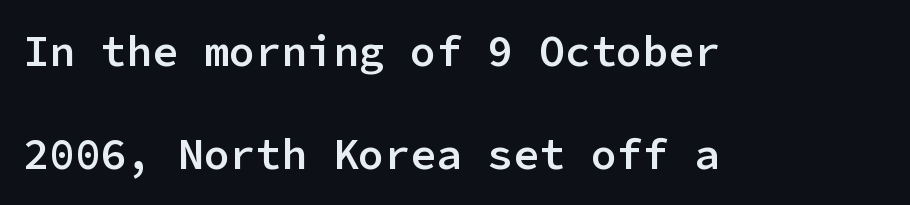
The image shows 43 px semibold sans-serif type, upright, monospaced; set left-aligned, loose line spacing (2.4x), normal letter spacing, not underlined; low stroke contrast and a medium x-height.
